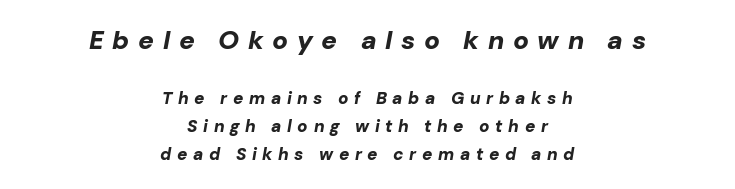
{"italic": "yes", "lean": "right", "slant_degrees": 10, "bold": "yes", "underline": "no", "align": "center", "line_spacing": "normal", "line_spacing_ratio": 1.65, "letter_spacing": "wide", "letter_spacing_em": 0.33, "larger_block": "first", "size_ratio": 1.53, "glyph_px": 26}
